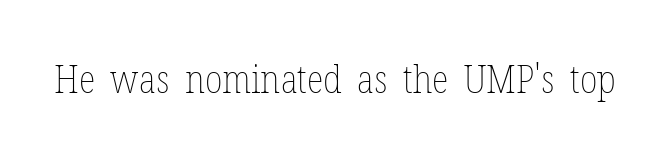
Bold? No — there's no thickening of the strokes. The letters stand upright; this is a roman face. The rendering uses natural spacing where letterforms have individual widths. Honestly, the letter spacing is just normal — you wouldn't notice it. Unmarked baselines from the first word to the last.
